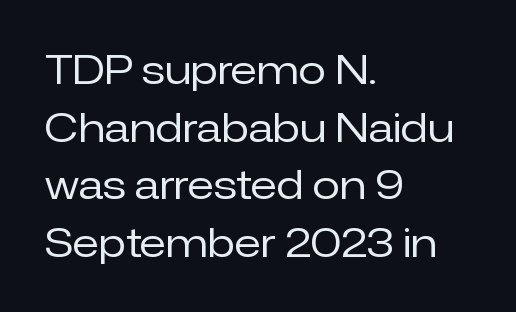
Q: Is the text bold? A: No.
Q: Is the text italic (slanted)? A: No, it is upright.
Q: Is the typeface a serif or a sans-serif typeface? A: Sans-serif.
Q: Is the text underlined? A: No.
Q: How is the paragraph aligned? A: Left-aligned.
Q: Is the spacing between letters normal or unusually wide? A: Normal.
Q: Is the spacing between lines tight, normal or loose? A: Normal.
Q: Width (condensed, normal, or wide)? A: Normal.
Q: Stroke contrast? A: Low.
Q: x-height? A: Medium.
Q: Monospaced? A: No.
